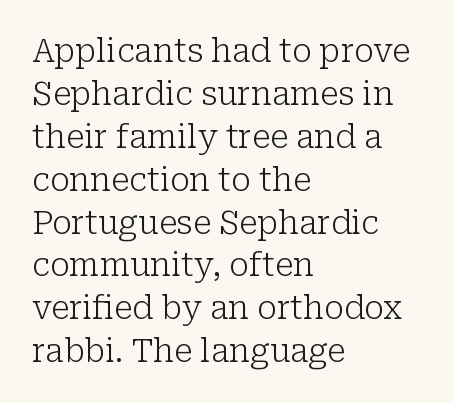
The image shows 32 px light serif type, upright; set left-aligned, normal line spacing (1.34x), normal letter spacing, not underlined; low stroke contrast and a medium x-height.
